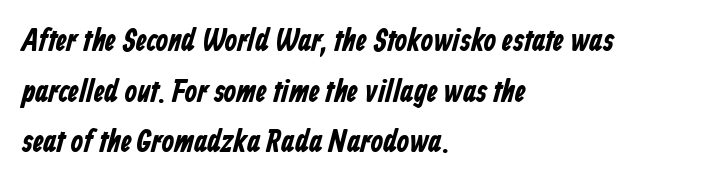
Every letter is thick-stroked: bold, no question. Note the varied advance widths — an 'i' is clearly narrower than an 'm'. Any mark beneath the type? The region is blank. Summary of vertical rhythm: regular, with standard interline spacing.
